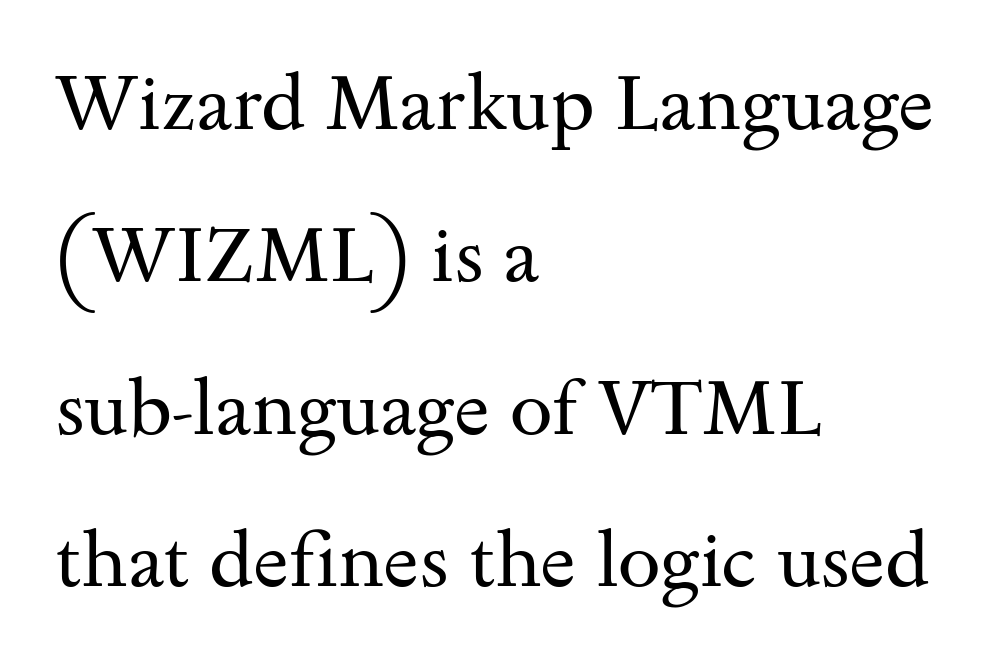
The image shows 77 px regular-weight, wide serif type, upright; set left-aligned, loose line spacing (1.98x), normal letter spacing, not underlined; medium stroke contrast and a small x-height.
